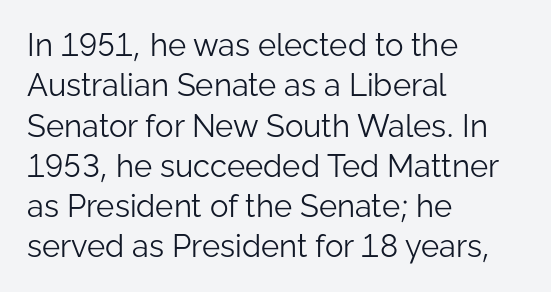
Q: Is the text bold? A: No.
Q: Is the text italic (slanted)? A: No, it is upright.
Q: Is the typeface a serif or a sans-serif typeface? A: Sans-serif.
Q: Is the text underlined? A: No.
Q: How is the paragraph aligned? A: Left-aligned.
Q: Is the spacing between letters normal or unusually wide? A: Normal.
Q: Is the spacing between lines tight, normal or loose? A: Normal.
Q: Width (condensed, normal, or wide)? A: Normal.
Q: Stroke contrast? A: Low.
Q: x-height? A: Medium.
Q: Monospaced? A: No.
